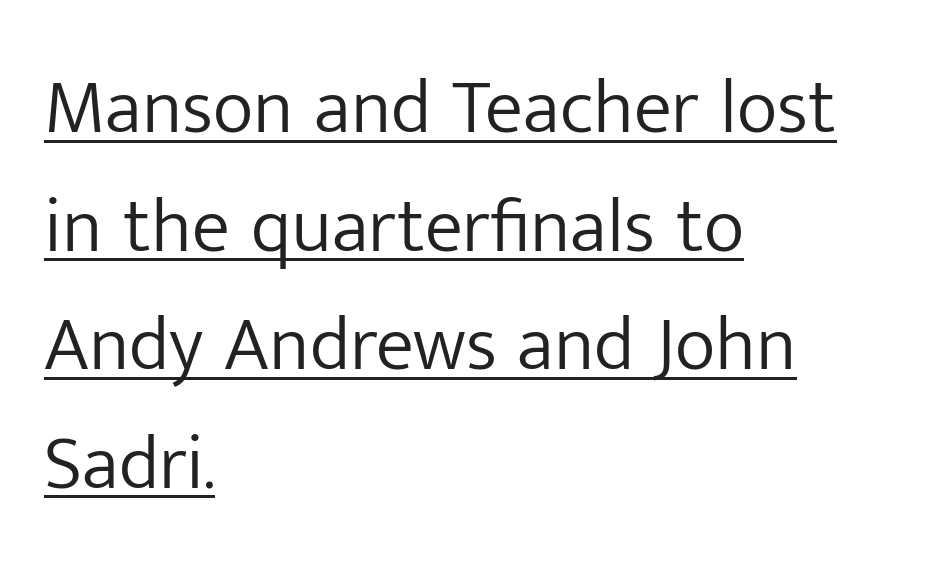
The image shows 77 px light sans-serif type, upright; set left-aligned, normal line spacing (1.54x), normal letter spacing, underlined; low stroke contrast and a medium x-height.
